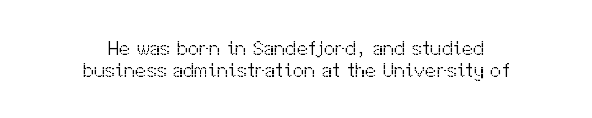
The image shows 20 px text type, upright; set centered, tight line spacing (1.12x), normal letter spacing, not underlined.
